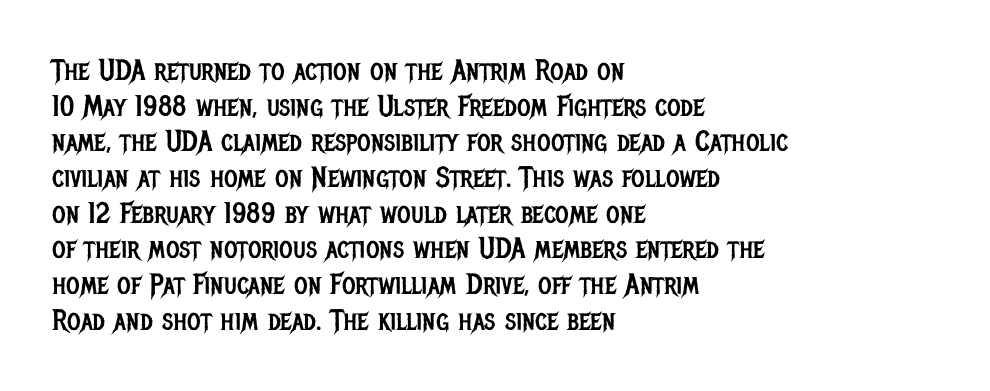
The image shows 29 px regular-weight, condensed sans-serif type, upright; set left-aligned, line spacing 1.23x, normal letter spacing, not underlined; low stroke contrast and a large x-height.
